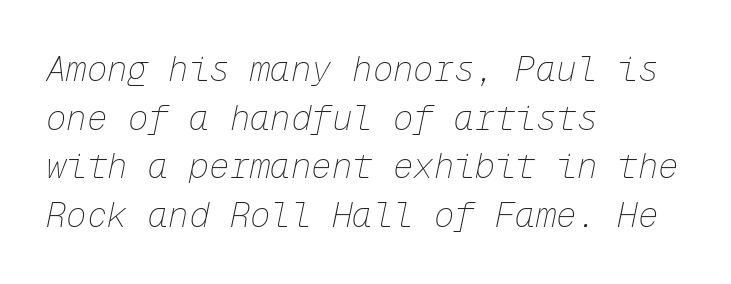
This sample keeps an unexceptional amount of space between lines. Counters stay open thanks to moderate or lighter strokes. The text carries the slant typical of an italic or oblique font. Anything drawn beneath the words? Only blank space.
